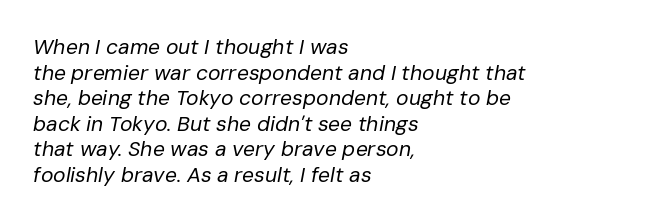
{"italic": "yes", "lean": "right", "slant_degrees": 10, "bold": "no", "underline": "no", "align": "left", "line_spacing_ratio": 1.22, "letter_spacing": "normal", "letter_spacing_em": 0.0, "glyph_px": 21}
